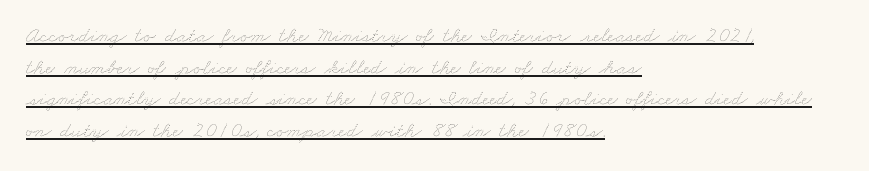
{"bold": "no", "underline": "yes", "align": "left", "line_spacing": "normal", "line_spacing_ratio": 1.44, "letter_spacing": "normal", "letter_spacing_em": 0.0, "glyph_px": 22}
